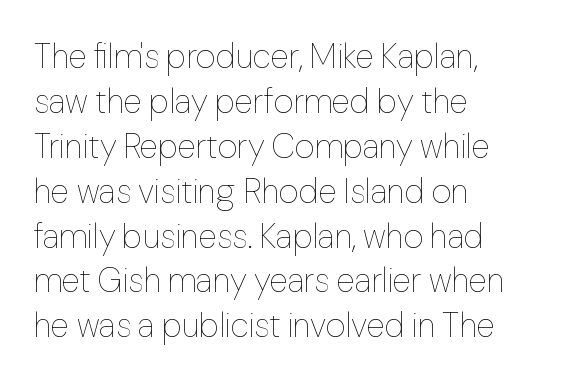
Q: Is the text bold? A: No.
Q: Is the text italic (slanted)? A: No, it is upright.
Q: Is the text underlined? A: No.
Q: How is the paragraph aligned? A: Left-aligned.
Q: Is the spacing between letters normal or unusually wide? A: Normal.
Q: Is the spacing between lines tight, normal or loose? A: Normal.
Q: Width (condensed, normal, or wide)? A: Normal.
Q: Stroke contrast? A: Low.
Q: x-height? A: Medium.
Q: Monospaced? A: No.
